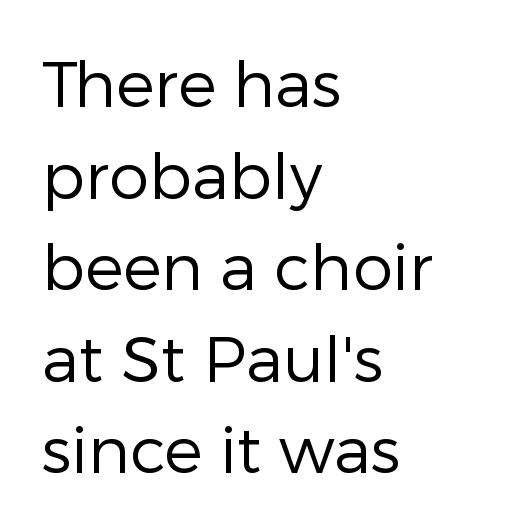
Q: Is the text bold? A: No.
Q: Is the text italic (slanted)? A: No, it is upright.
Q: Is the typeface a serif or a sans-serif typeface? A: Sans-serif.
Q: Is the text underlined? A: No.
Q: How is the paragraph aligned? A: Left-aligned.
Q: Is the spacing between letters normal or unusually wide? A: Normal.
Q: Is the spacing between lines tight, normal or loose? A: Normal.
Q: Width (condensed, normal, or wide)? A: Normal.
Q: Stroke contrast? A: Low.
Q: x-height? A: Medium.
Q: Monospaced? A: No.
